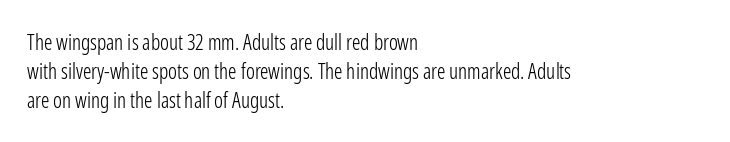
Q: Is the text bold? A: No.
Q: Is the text italic (slanted)? A: No, it is upright.
Q: Is the text underlined? A: No.
Q: How is the paragraph aligned? A: Left-aligned.
Q: Is the spacing between letters normal or unusually wide? A: Normal.
Q: Is the spacing between lines tight, normal or loose? A: Normal.
